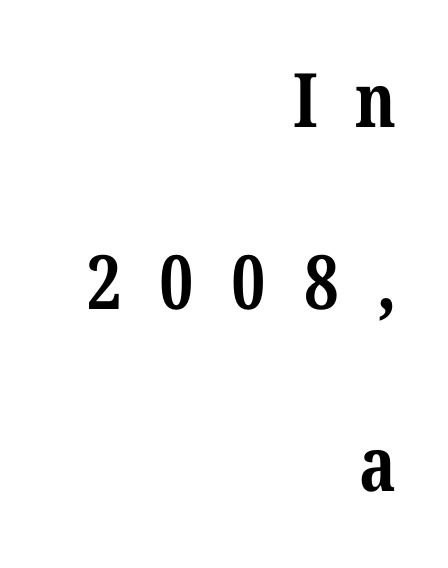
Q: Is the text bold? A: Yes.
Q: Is the text italic (slanted)? A: No, it is upright.
Q: Is the typeface a serif or a sans-serif typeface? A: Serif.
Q: Is the text underlined? A: No.
Q: How is the paragraph aligned? A: Right-aligned.
Q: Is the spacing between letters normal or unusually wide? A: Unusually wide.
Q: Is the spacing between lines tight, normal or loose? A: Loose.
Q: Width (condensed, normal, or wide)? A: Normal.
Q: Stroke contrast? A: Medium.
Q: x-height? A: Medium.
Q: Monospaced? A: No.
